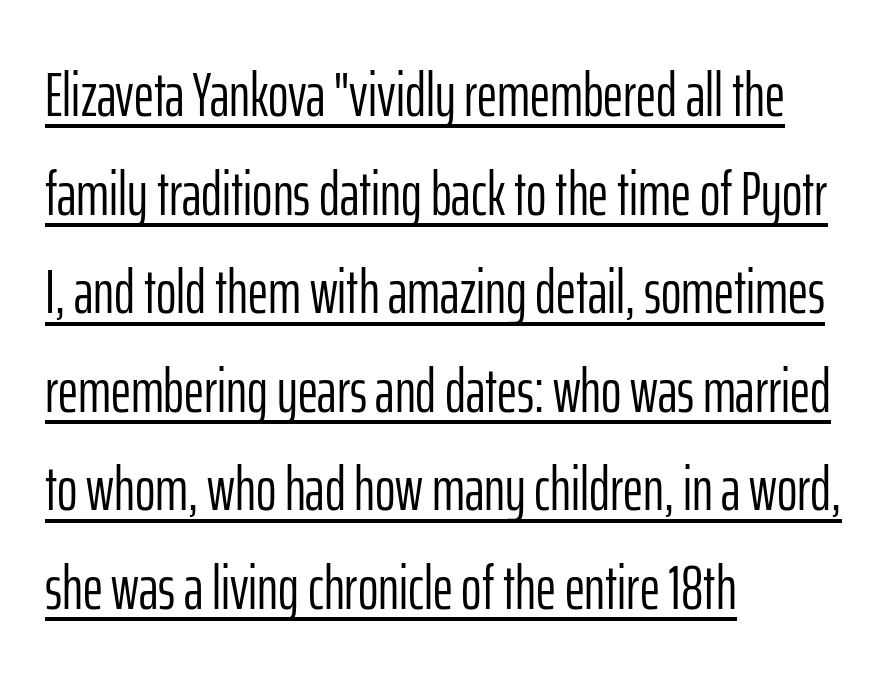
{"serif": "no", "italic": "no", "bold": "no", "weight": "light", "width": "condensed", "stroke_contrast": "low", "x_height": "medium", "monospaced": "no", "underline": "yes", "align": "left", "line_spacing": "normal", "line_spacing_ratio": 1.59, "letter_spacing": "normal", "letter_spacing_em": 0.0, "glyph_px": 62}
